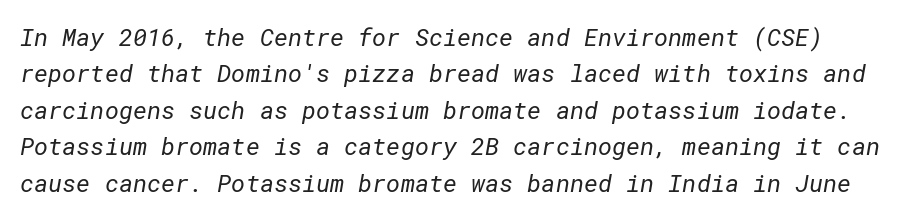
The image shows 24 px text type; set normal line spacing (1.52x), normal letter spacing, not underlined.
